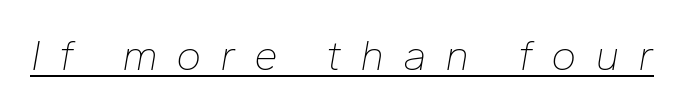
Students, note that the glyphs here are deliberately spaced far apart. Heft: none added — not bold. You could not count columns in this text — the font is proportionally spaced. A typesetter would mark this as italic.
